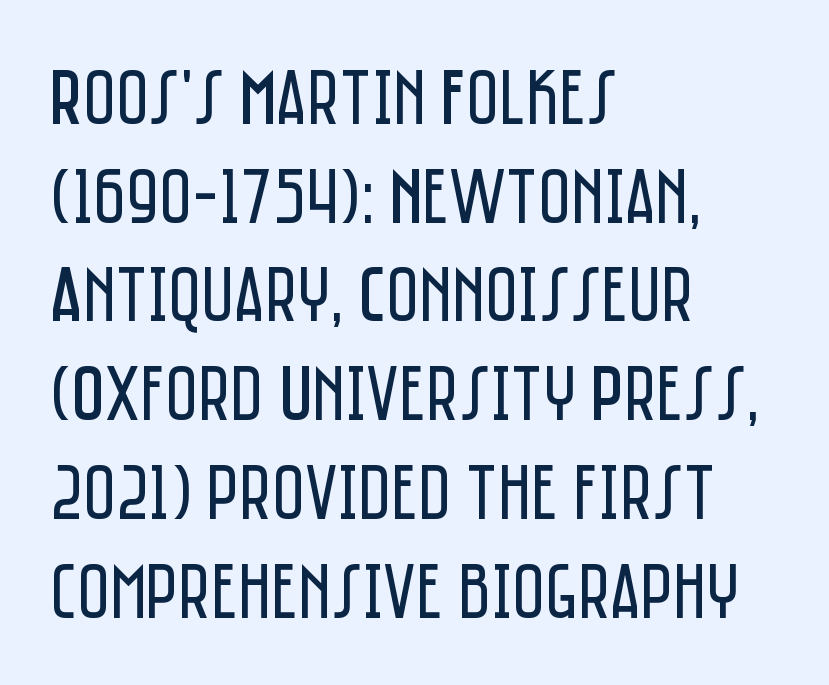
The image shows 79 px regular-weight, condensed sans-serif type, upright; set left-aligned, normal line spacing (1.25x), normal letter spacing, not underlined; low stroke contrast and a large x-height.
